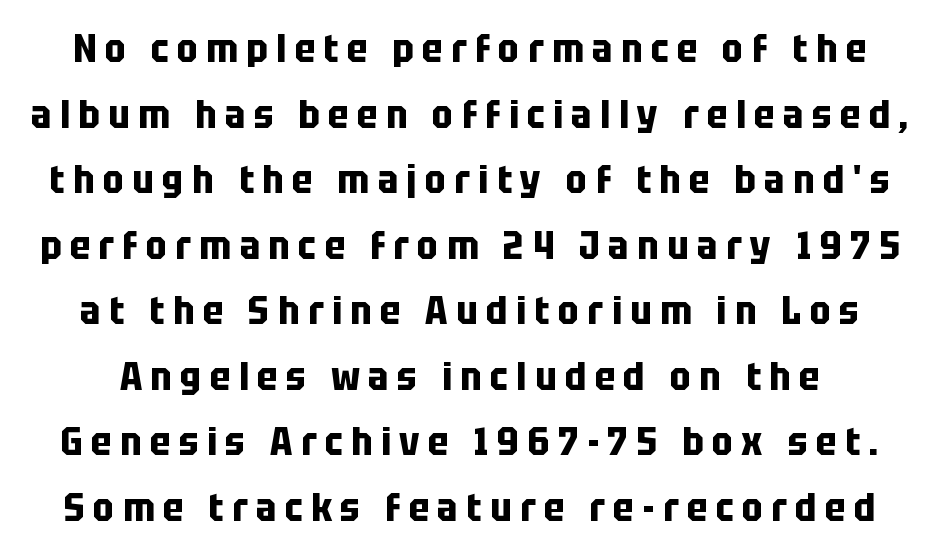
The image shows 39 px bold, condensed sans-serif type, upright; set normal line spacing (1.68x), unusually wide letter spacing (+0.22 em), not underlined; low stroke contrast and a large x-height.
